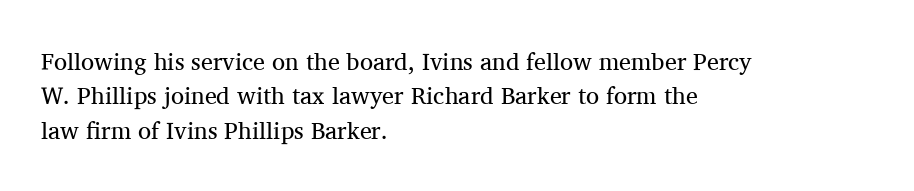
Q: Is the text bold? A: No.
Q: Is the text italic (slanted)? A: No, it is upright.
Q: Is the text underlined? A: No.
Q: How is the paragraph aligned? A: Left-aligned.
Q: Is the spacing between letters normal or unusually wide? A: Normal.
Q: Is the spacing between lines tight, normal or loose? A: Normal.
